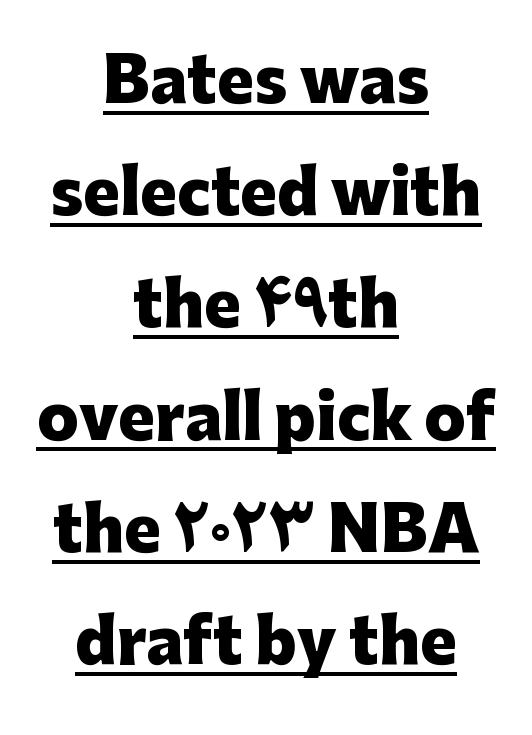
Q: Is the text bold? A: Yes.
Q: Is the text italic (slanted)? A: No, it is upright.
Q: Is the typeface a serif or a sans-serif typeface? A: Sans-serif.
Q: Is the text underlined? A: Yes.
Q: How is the paragraph aligned? A: Centered.
Q: Is the spacing between letters normal or unusually wide? A: Normal.
Q: Width (condensed, normal, or wide)? A: Normal.
Q: Stroke contrast? A: Low.
Q: x-height? A: Medium.
Q: Monospaced? A: No.
